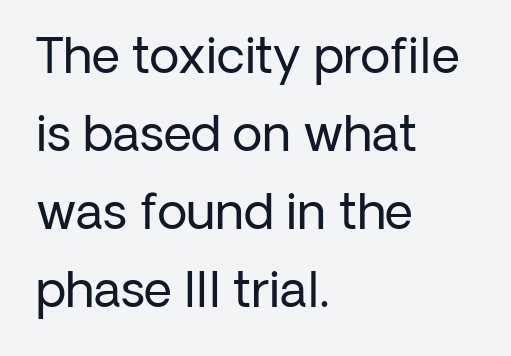
{"serif": "no", "italic": "no", "bold": "no", "weight": "regular", "width": "normal", "stroke_contrast": "low", "x_height": "medium", "monospaced": "no", "underline": "no", "align": "left", "line_spacing": "normal", "line_spacing_ratio": 1.59, "letter_spacing": "normal", "letter_spacing_em": 0.0, "glyph_px": 49}
